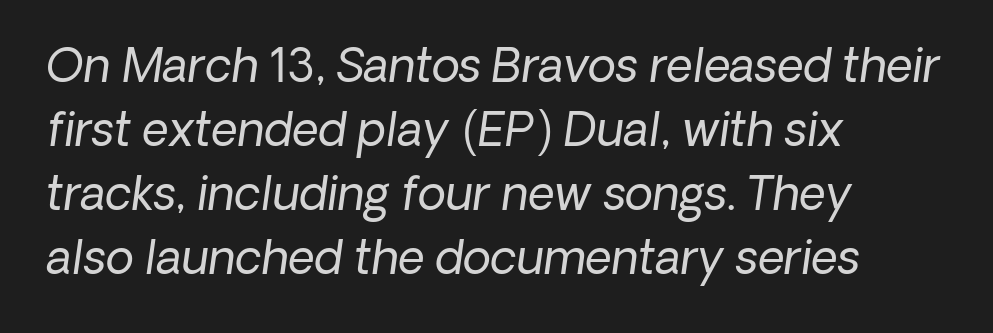
The image shows 46 px regular-weight sans-serif type; set left-aligned, normal line spacing (1.39x), normal letter spacing, not underlined; low stroke contrast and a medium x-height.
